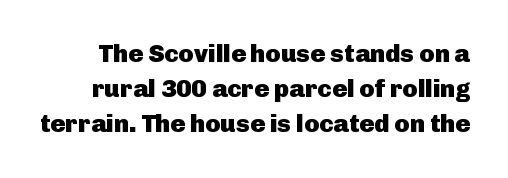
Each glyph is drawn with heavy, bold strokes. It's the straight-up-and-down kind of type. This sample uses plain, unmodified letter spacing. Honestly, there is no underline to notice here at all. Vertical spacing — default.
